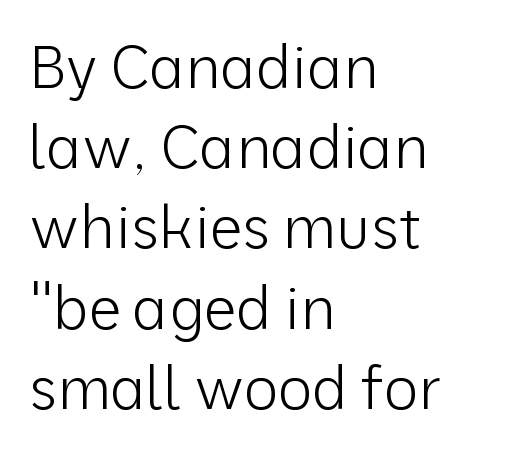
{"serif": "no", "italic": "no", "bold": "no", "weight": "light", "width": "normal", "stroke_contrast": "low", "x_height": "medium", "monospaced": "no", "underline": "no", "align": "left", "line_spacing": "normal", "line_spacing_ratio": 1.36, "letter_spacing": "normal", "letter_spacing_em": 0.0, "glyph_px": 59}
